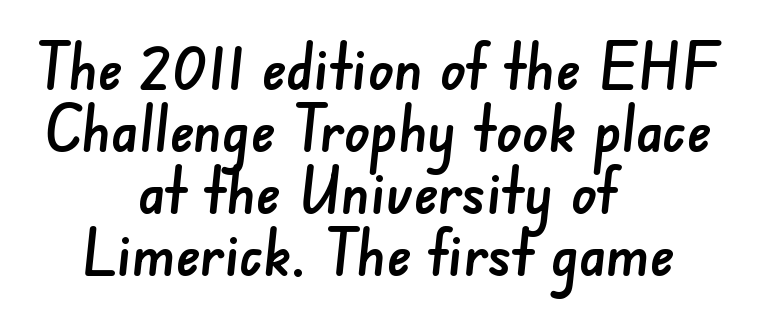
{"serif": "no", "width": "normal", "stroke_contrast": "low", "x_height": "small", "monospaced": "no", "underline": "no", "align": "center", "line_spacing": "tight", "line_spacing_ratio": 0.97, "letter_spacing": "normal", "letter_spacing_em": 0.0, "glyph_px": 64}
